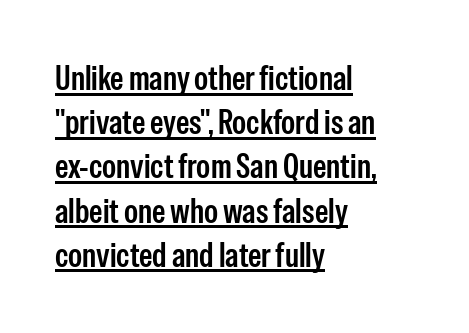
Q: Is the text bold? A: Semi-bold.
Q: Is the text italic (slanted)? A: No, it is upright.
Q: Is the typeface a serif or a sans-serif typeface? A: Sans-serif.
Q: Is the text underlined? A: Yes.
Q: How is the paragraph aligned? A: Left-aligned.
Q: Is the spacing between letters normal or unusually wide? A: Normal.
Q: Is the spacing between lines tight, normal or loose? A: Normal.
Q: Width (condensed, normal, or wide)? A: Condensed.
Q: Stroke contrast? A: Low.
Q: x-height? A: Medium.
Q: Monospaced? A: No.
